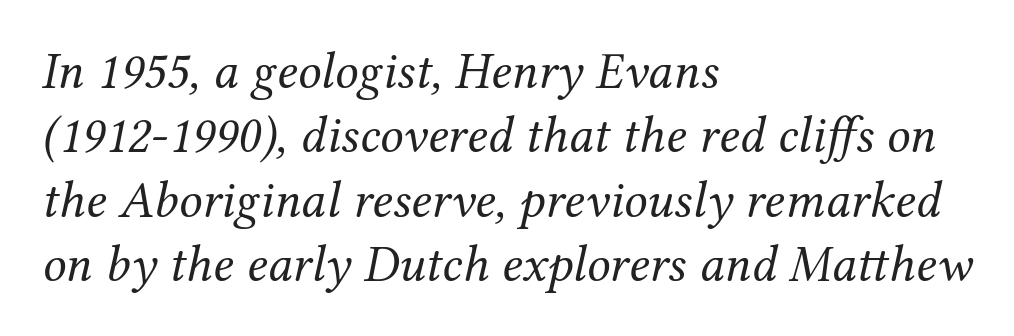
This rendering features lettering with no underline. What kind of face is this? One with serifs. This is oblique type, the kind used for emphasis or titles. Is the letter spacing exaggerated? No — it looks like the ordinary default.
